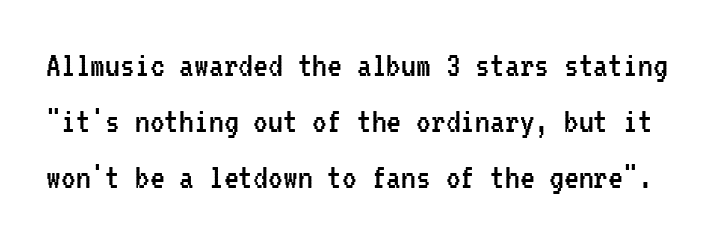
Q: Is the text bold? A: No.
Q: Is the text italic (slanted)? A: No, it is upright.
Q: Is the typeface a serif or a sans-serif typeface? A: Sans-serif.
Q: Is the text underlined? A: No.
Q: Is the spacing between letters normal or unusually wide? A: Normal.
Q: Is the spacing between lines tight, normal or loose? A: Normal.
Q: Width (condensed, normal, or wide)? A: Condensed.
Q: Stroke contrast? A: Low.
Q: x-height? A: Medium.
Q: Monospaced? A: Yes.
